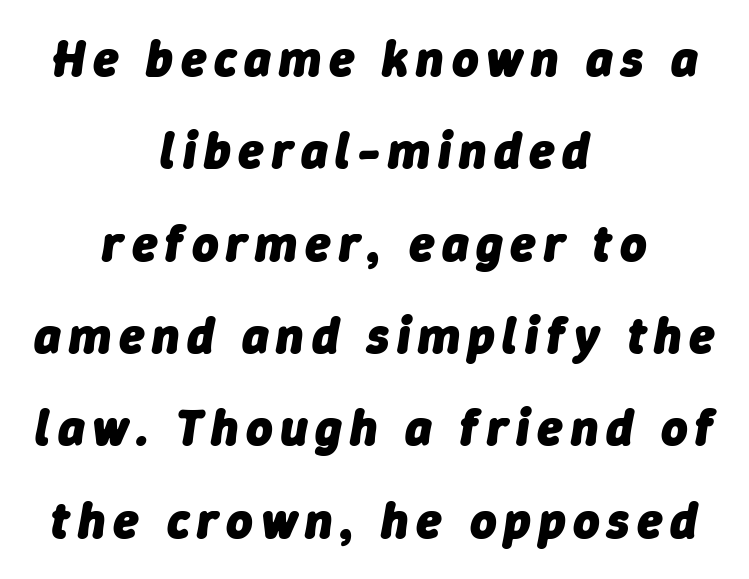
A student would call this center alignment; a typographer would say set centered. Rendered with sloped, italic letterforms. These lines are rendered in a variable-pitch font. The passage shown is not underscored anywhere.
